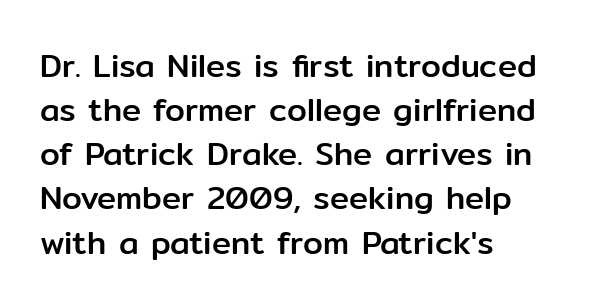
Q: Is the text italic (slanted)? A: No, it is upright.
Q: Is the typeface a serif or a sans-serif typeface? A: Sans-serif.
Q: Is the text underlined? A: No.
Q: How is the paragraph aligned? A: Left-aligned.
Q: Is the spacing between letters normal or unusually wide? A: Normal.
Q: Is the spacing between lines tight, normal or loose? A: Normal.
Q: Width (condensed, normal, or wide)? A: Normal.
Q: Stroke contrast? A: Low.
Q: x-height? A: Medium.
Q: Monospaced? A: No.
